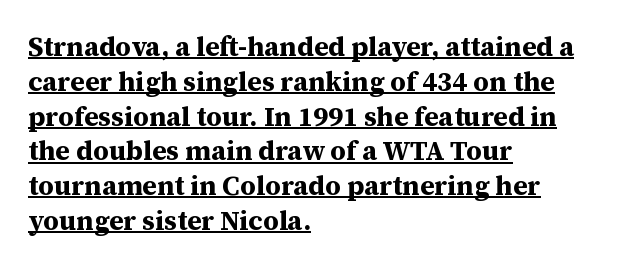
{"italic": "no", "bold": "yes", "underline": "yes", "align": "left", "line_spacing": "normal", "line_spacing_ratio": 1.29, "letter_spacing": "normal", "letter_spacing_em": 0.0, "glyph_px": 27}
